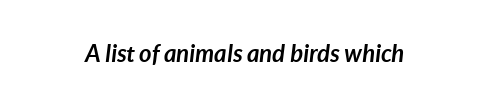
Q: Is the text bold? A: Yes.
Q: Is the text italic (slanted)? A: Yes, it leans right by about 7 degrees.
Q: Is the text underlined? A: No.
Q: Is the spacing between letters normal or unusually wide? A: Normal.
